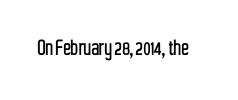
The image shows 25 px text type, upright; set normal letter spacing, not underlined.
